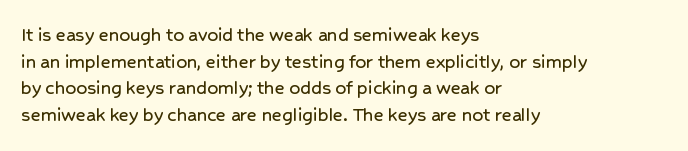
Q: Is the text italic (slanted)? A: No, it is upright.
Q: Is the text underlined? A: No.
Q: How is the paragraph aligned? A: Left-aligned.
Q: Is the spacing between letters normal or unusually wide? A: Normal.
Q: Is the spacing between lines tight, normal or loose? A: Normal.
